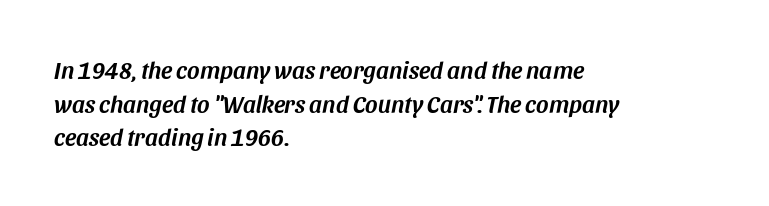
Regarding leading, the lines here are spaced in the standard way. Beneath every word, the page is bare. Spacing between characters is what you'd get straight out of the box. Layout note: lines flush left.
